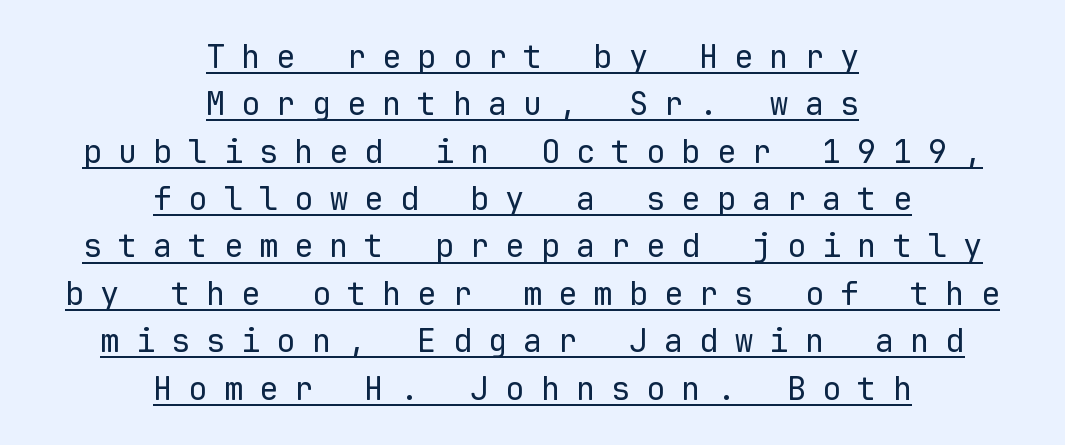
Q: Is the text bold? A: No.
Q: Is the text italic (slanted)? A: No, it is upright.
Q: Is the typeface a serif or a sans-serif typeface? A: Sans-serif.
Q: Is the text underlined? A: Yes.
Q: How is the paragraph aligned? A: Centered.
Q: Is the spacing between letters normal or unusually wide? A: Unusually wide.
Q: Is the spacing between lines tight, normal or loose? A: Normal.
Q: Width (condensed, normal, or wide)? A: Normal.
Q: Stroke contrast? A: Low.
Q: x-height? A: Medium.
Q: Monospaced? A: Yes.
